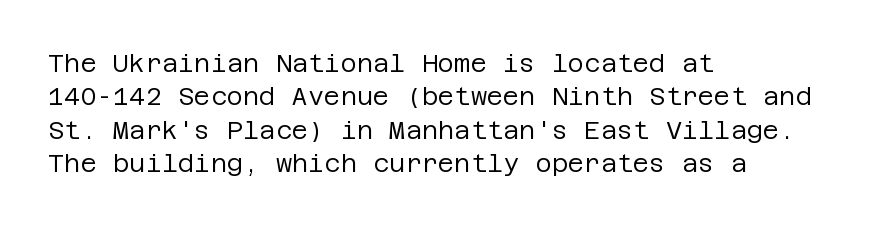
Q: Is the text bold? A: No.
Q: Is the text italic (slanted)? A: No, it is upright.
Q: Is the text underlined? A: No.
Q: How is the paragraph aligned? A: Left-aligned.
Q: Is the spacing between letters normal or unusually wide? A: Normal.
Q: Is the spacing between lines tight, normal or loose? A: Normal.
